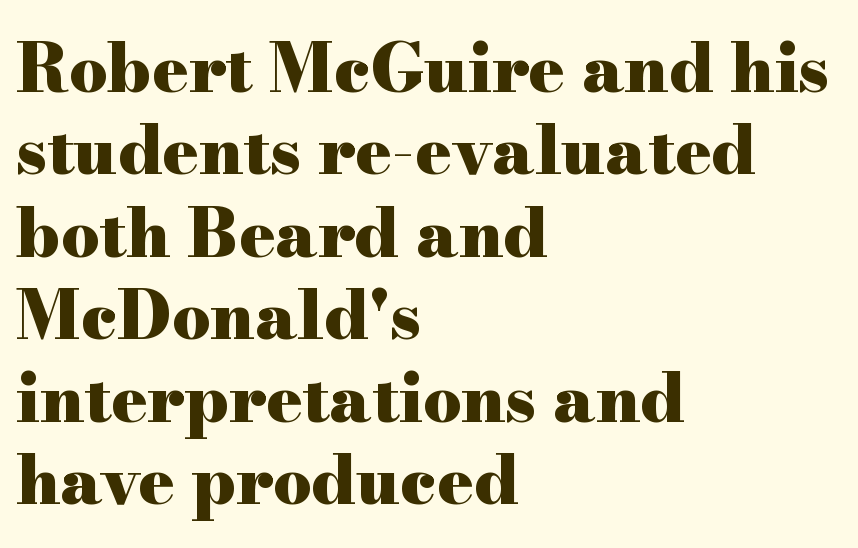
{"serif": "yes", "italic": "no", "bold": "yes", "weight": "heavy", "width": "wide", "stroke_contrast": "high", "x_height": "small", "monospaced": "no", "underline": "no", "align": "left", "line_spacing_ratio": 1.23, "letter_spacing": "normal", "letter_spacing_em": 0.0, "glyph_px": 67}
